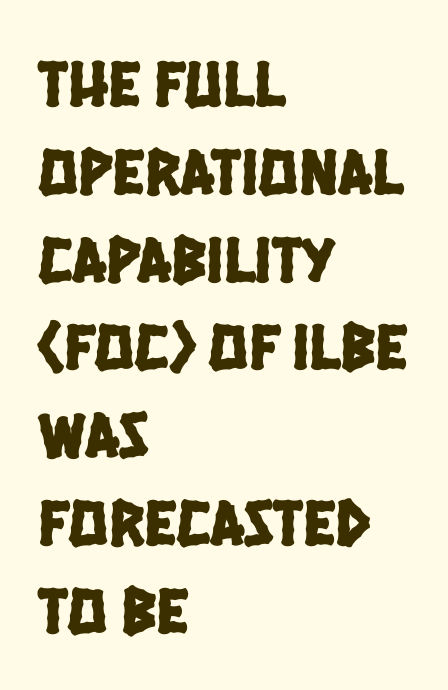
{"serif": "no", "width": "condensed", "stroke_contrast": "low", "x_height": "large", "monospaced": "no", "underline": "no", "align": "left", "line_spacing": "normal", "line_spacing_ratio": 1.33, "letter_spacing": "normal", "letter_spacing_em": 0.0, "glyph_px": 66}
